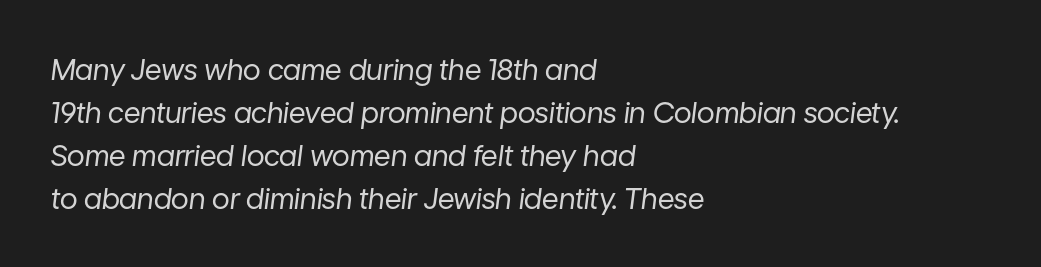
Standard letterfit; no display-style spreading of the glyphs. The characters are drawn with everyday or finer stroke widths. All the whitespace from short lines collects on the right. The passage shown is typed in a proportional face where columns would drift. There's an unmistakable incline to the writing here.
